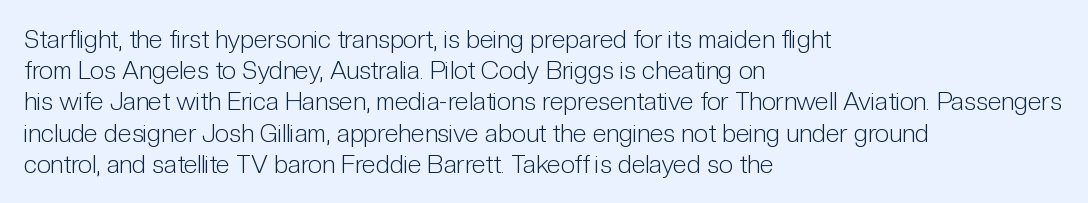
The image shows 25 px text type, upright; set left-aligned, normal line spacing (1.25x), normal letter spacing, not underlined.
